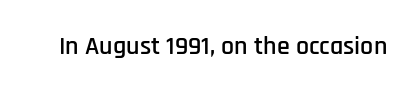
Q: Is the text italic (slanted)? A: No, it is upright.
Q: Is the text underlined? A: No.
Q: Is the spacing between letters normal or unusually wide? A: Normal.
